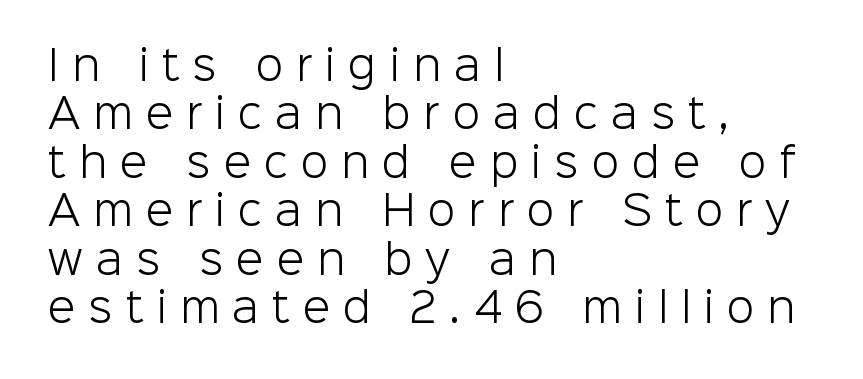
{"serif": "no", "italic": "no", "bold": "no", "weight": "light", "width": "normal", "stroke_contrast": "low", "x_height": "medium", "monospaced": "no", "underline": "no", "align": "left", "line_spacing_ratio": 1.21, "letter_spacing": "wide", "letter_spacing_em": 0.33, "glyph_px": 40}
